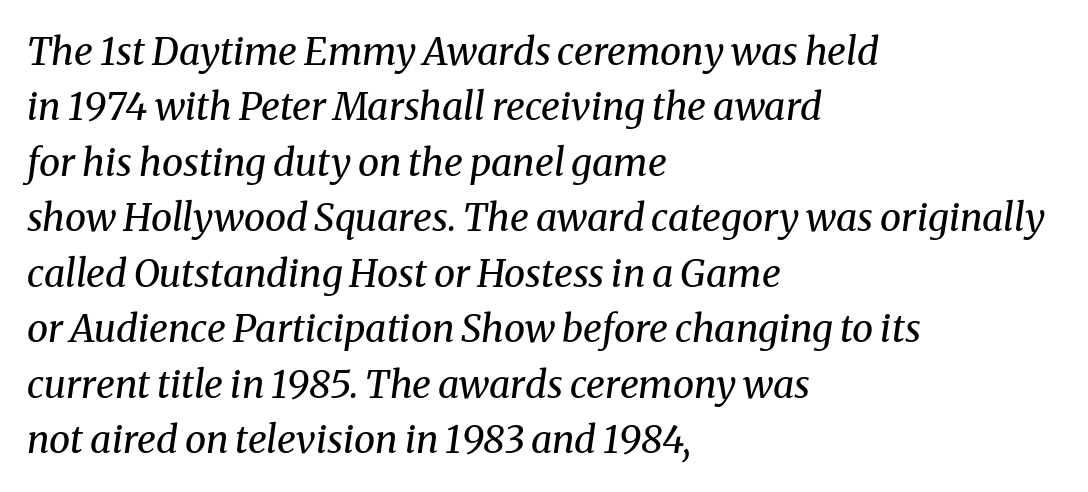
Q: Is the text bold? A: No.
Q: Is the text italic (slanted)? A: Yes, it leans right by about 8 degrees.
Q: Is the typeface a serif or a sans-serif typeface? A: Serif.
Q: Is the text underlined? A: No.
Q: How is the paragraph aligned? A: Left-aligned.
Q: Is the spacing between letters normal or unusually wide? A: Normal.
Q: Is the spacing between lines tight, normal or loose? A: Normal.
Q: Width (condensed, normal, or wide)? A: Normal.
Q: Stroke contrast? A: Medium.
Q: x-height? A: Medium.
Q: Monospaced? A: No.
